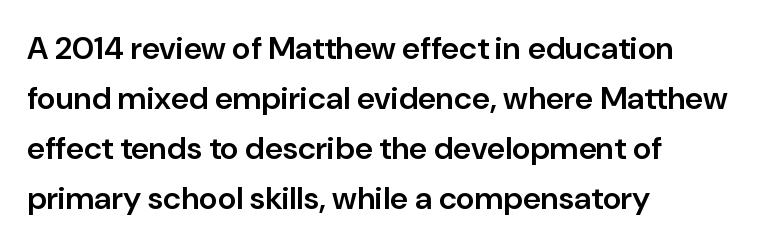
{"serif": "no", "italic": "no", "bold": "semi", "weight": "semibold", "width": "normal", "stroke_contrast": "low", "x_height": "medium", "monospaced": "no", "underline": "no", "align": "left", "line_spacing": "normal", "line_spacing_ratio": 1.56, "letter_spacing": "normal", "letter_spacing_em": 0.0, "glyph_px": 32}
